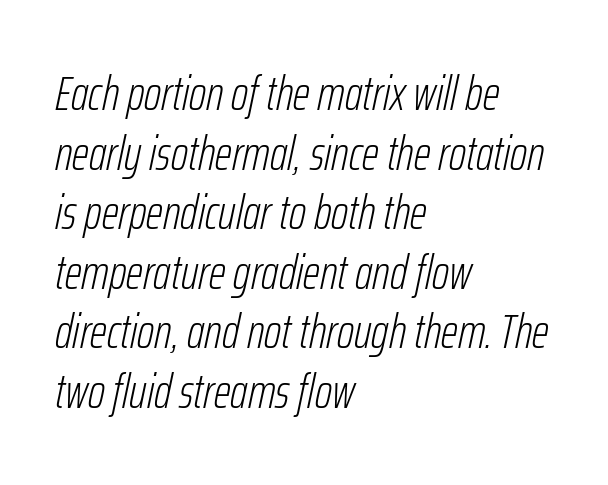
The image shows 48 px light, condensed type, italic (leaning right); set left-aligned, line spacing 1.24x, normal letter spacing, not underlined; low stroke contrast and a medium x-height.
